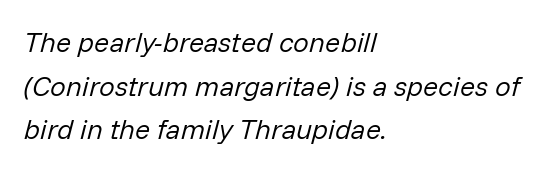
Q: Is the text bold? A: No.
Q: Is the text italic (slanted)? A: Yes, it leans right by about 14 degrees.
Q: Is the text underlined? A: No.
Q: How is the paragraph aligned? A: Left-aligned.
Q: Is the spacing between letters normal or unusually wide? A: Normal.
Q: Is the spacing between lines tight, normal or loose? A: Normal.
Q: Width (condensed, normal, or wide)? A: Normal.
Q: Stroke contrast? A: Low.
Q: x-height? A: Medium.
Q: Monospaced? A: No.
